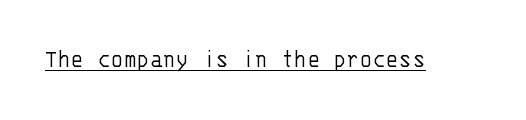
Vertical stems look standard width or narrower in stroke. This sample carries an underscore along the baseline area. Notice how the stems are strictly vertical — no italics here. Spacing between characters is what you'd get straight out of the box.
